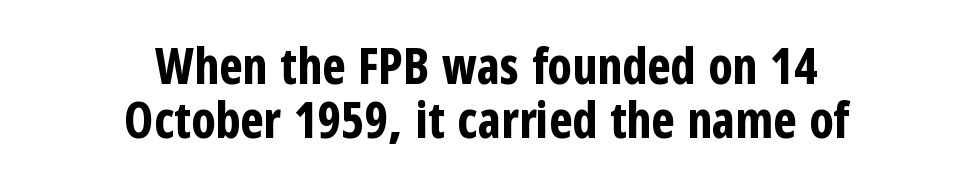
The image shows 49 px bold, condensed sans-serif type, upright; set centered, tight line spacing (1.1x), normal letter spacing, not underlined; low stroke contrast and a medium x-height.
